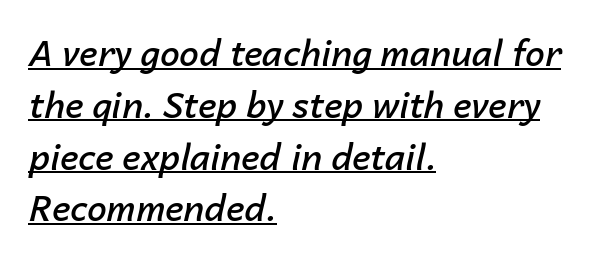
{"italic": "yes", "lean": "right", "slant_degrees": 14, "bold": "semi", "weight": "semibold", "width": "normal", "stroke_contrast": "low", "x_height": "medium", "monospaced": "no", "underline": "yes", "align": "left", "line_spacing": "normal", "line_spacing_ratio": 1.48, "letter_spacing": "normal", "letter_spacing_em": 0.0, "glyph_px": 35}
